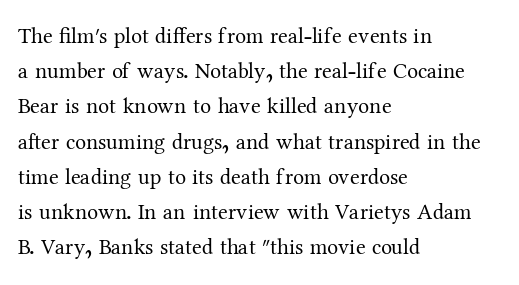
Q: Is the text bold? A: No.
Q: Is the text italic (slanted)? A: No, it is upright.
Q: Is the text underlined? A: No.
Q: How is the paragraph aligned? A: Left-aligned.
Q: Is the spacing between letters normal or unusually wide? A: Normal.
Q: Is the spacing between lines tight, normal or loose? A: Normal.
